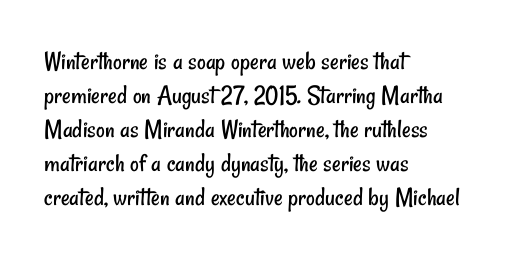
The image shows 27 px text type; set left-aligned, normal line spacing (1.26x), normal letter spacing, not underlined.
